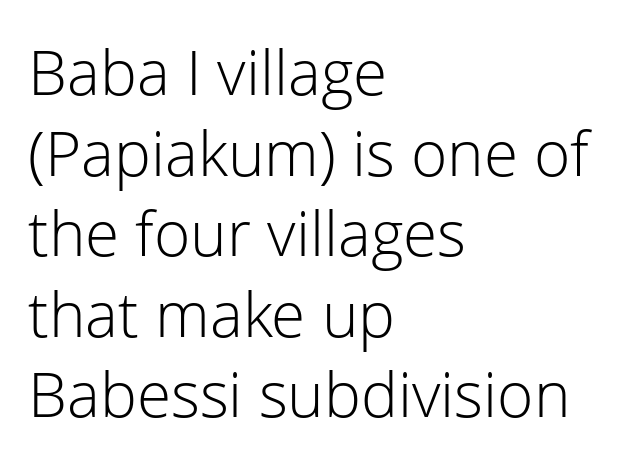
Q: Is the text bold? A: No.
Q: Is the text italic (slanted)? A: No, it is upright.
Q: Is the typeface a serif or a sans-serif typeface? A: Sans-serif.
Q: Is the text underlined? A: No.
Q: How is the paragraph aligned? A: Left-aligned.
Q: Is the spacing between letters normal or unusually wide? A: Normal.
Q: Is the spacing between lines tight, normal or loose? A: Normal.
Q: Width (condensed, normal, or wide)? A: Normal.
Q: Stroke contrast? A: Low.
Q: x-height? A: Medium.
Q: Monospaced? A: No.
